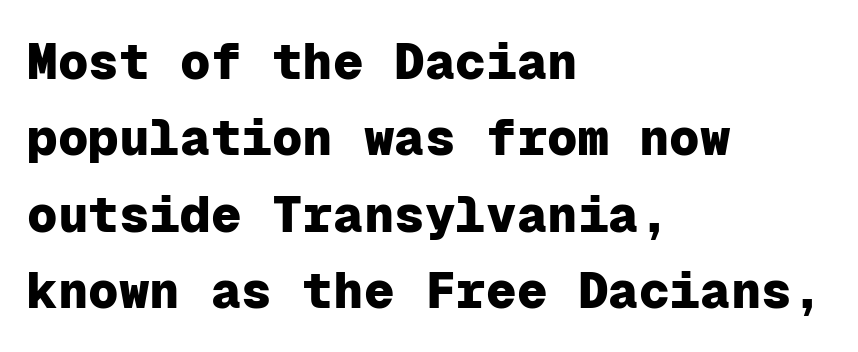
The image shows 51 px heavy sans-serif type, upright, monospaced; set left-aligned, normal line spacing (1.5x), normal letter spacing, not underlined; low stroke contrast and a medium x-height.
